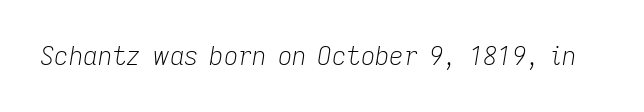
Q: Is the text bold? A: No.
Q: Is the text italic (slanted)? A: Yes, it leans right by about 9 degrees.
Q: Is the text underlined? A: No.
Q: Is the spacing between letters normal or unusually wide? A: Normal.
